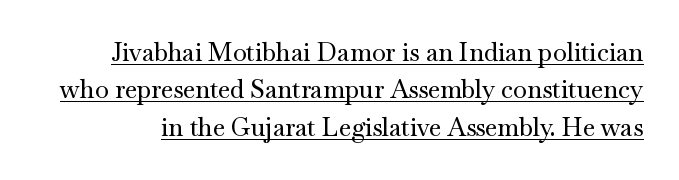
{"italic": "no", "underline": "yes", "line_spacing": "normal", "line_spacing_ratio": 1.5, "letter_spacing": "normal", "letter_spacing_em": 0.0, "glyph_px": 25}
